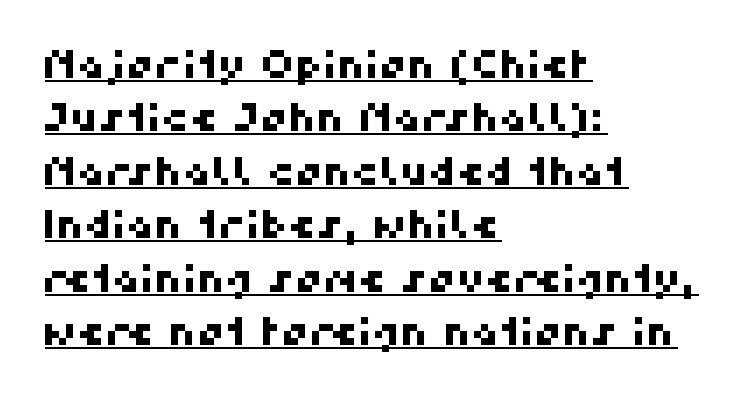
{"serif": "no", "width": "normal", "stroke_contrast": "high", "x_height": "medium", "monospaced": "no", "underline": "yes", "align": "left", "line_spacing": "normal", "line_spacing_ratio": 1.37, "letter_spacing": "normal", "letter_spacing_em": 0.0, "glyph_px": 39}
